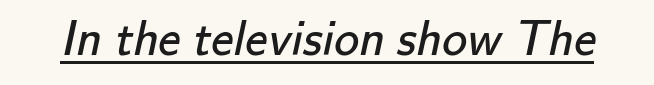
Q: Is the text bold? A: No.
Q: Is the typeface a serif or a sans-serif typeface? A: Sans-serif.
Q: Is the text underlined? A: Yes.
Q: Is the spacing between letters normal or unusually wide? A: Normal.
Q: Width (condensed, normal, or wide)? A: Normal.
Q: Stroke contrast? A: Low.
Q: x-height? A: Small.
Q: Monospaced? A: No.
